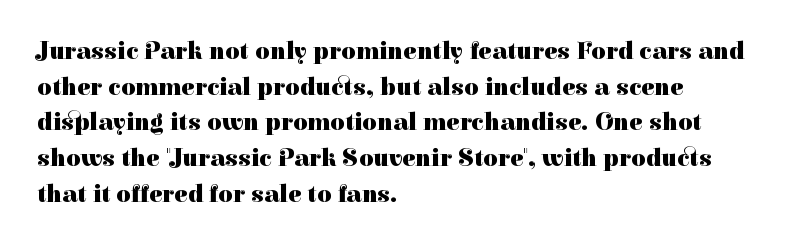
The image shows 25 px bold type, upright; set left-aligned, normal line spacing (1.43x), normal letter spacing, not underlined.
